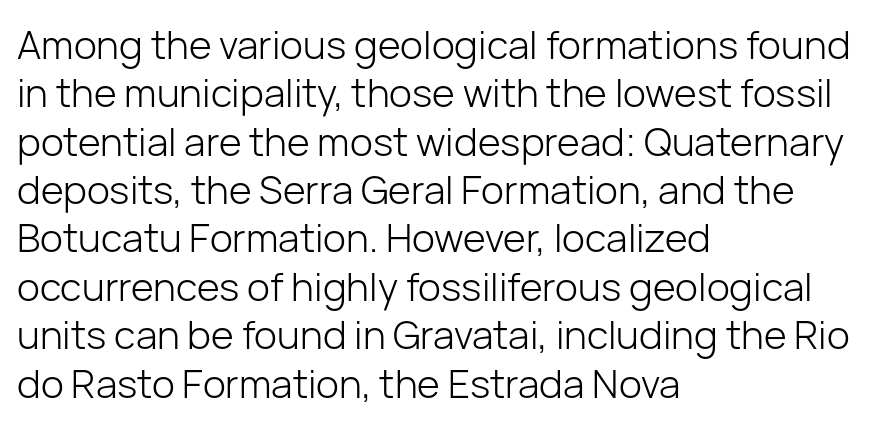
Q: Is the text bold? A: No.
Q: Is the text italic (slanted)? A: No, it is upright.
Q: Is the typeface a serif or a sans-serif typeface? A: Sans-serif.
Q: Is the text underlined? A: No.
Q: How is the paragraph aligned? A: Left-aligned.
Q: Is the spacing between letters normal or unusually wide? A: Normal.
Q: Width (condensed, normal, or wide)? A: Normal.
Q: Stroke contrast? A: Low.
Q: x-height? A: Medium.
Q: Monospaced? A: No.
